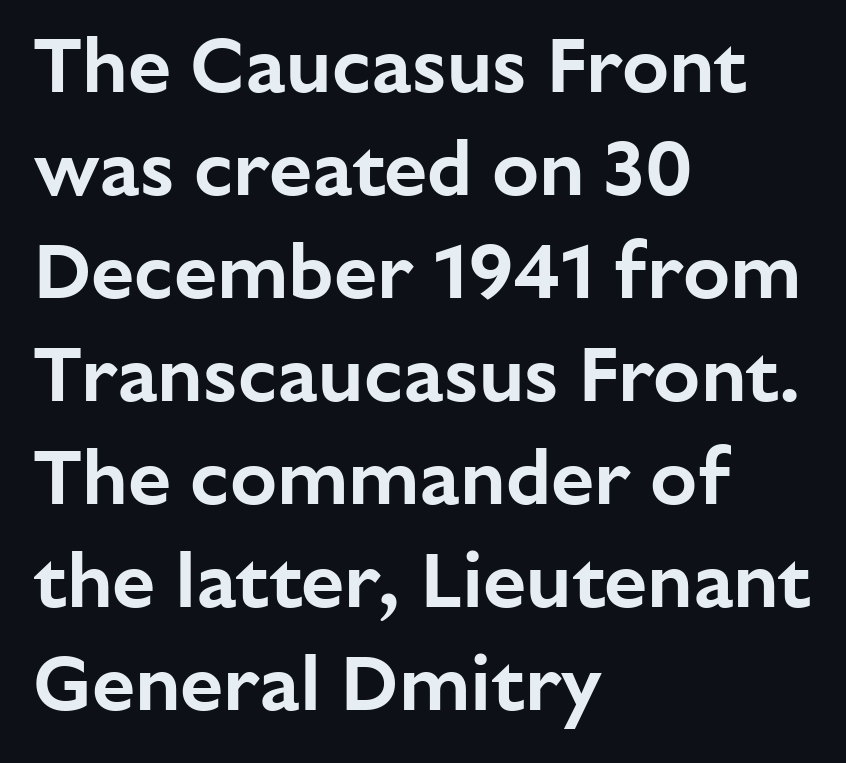
{"serif": "no", "italic": "no", "width": "normal", "stroke_contrast": "low", "x_height": "medium", "monospaced": "no", "underline": "no", "align": "left", "line_spacing": "normal", "line_spacing_ratio": 1.32, "letter_spacing": "normal", "letter_spacing_em": 0.0, "glyph_px": 78}
